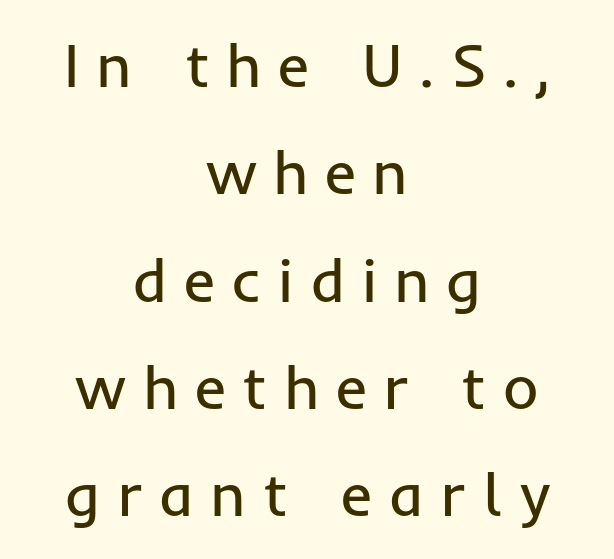
Q: Is the text bold? A: No.
Q: Is the text italic (slanted)? A: No, it is upright.
Q: Is the typeface a serif or a sans-serif typeface? A: Sans-serif.
Q: Is the text underlined? A: No.
Q: How is the paragraph aligned? A: Centered.
Q: Is the spacing between letters normal or unusually wide? A: Unusually wide.
Q: Width (condensed, normal, or wide)? A: Normal.
Q: Stroke contrast? A: Low.
Q: x-height? A: Medium.
Q: Monospaced? A: No.
